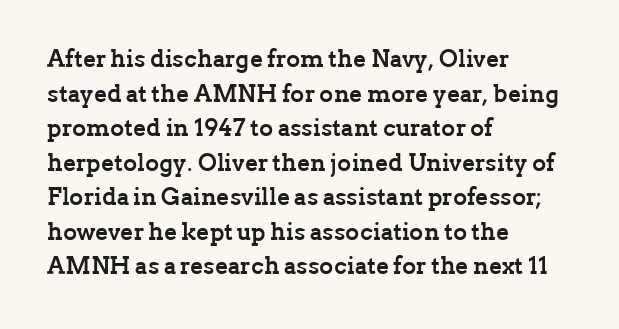
The image shows 24 px bold type, upright; set left-aligned, normal line spacing (1.44x), normal letter spacing, not underlined.
